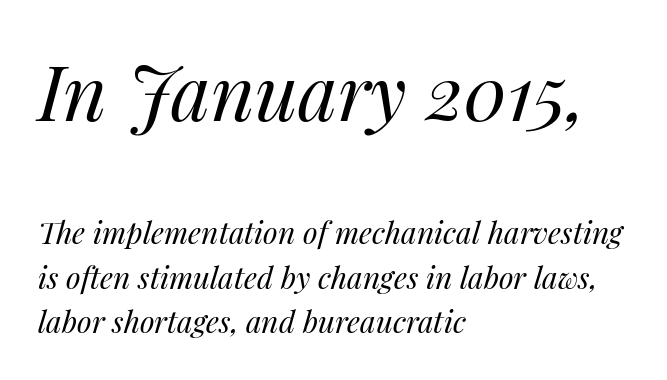
Large over small — that's the arrangement of the two blocks here. The face looks like a standard text weight, possibly lighter. Rows of type keep a routine distance in the vertical direction. The whole block is typeset with a tilt. Anything drawn beneath the words? Only blank space. The passage shown is typed in a proportional face where columns would drift.
